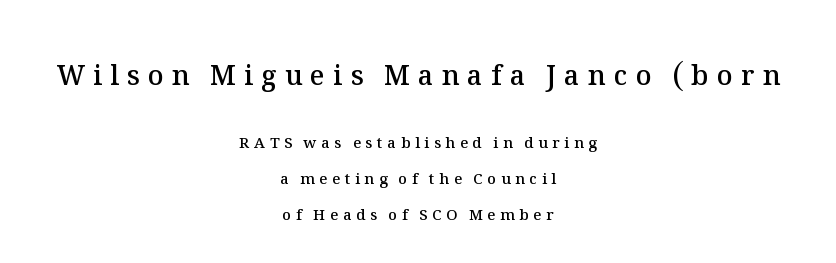
Each line is balanced around a shared central axis. Does the lettering tilt? It doesn't — this is upright. Check under the words: just untouched page. Characters follow at a spacing far wider than the type designer built in. Notice the wide empty band between every row — that's loose leading.
